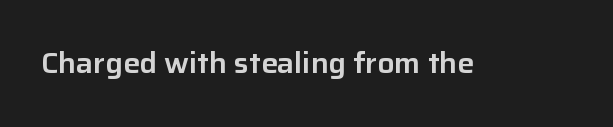
Q: Is the text italic (slanted)? A: No, it is upright.
Q: Is the typeface a serif or a sans-serif typeface? A: Sans-serif.
Q: Is the text underlined? A: No.
Q: Is the spacing between letters normal or unusually wide? A: Normal.
Q: Width (condensed, normal, or wide)? A: Normal.
Q: Stroke contrast? A: Low.
Q: x-height? A: Medium.
Q: Monospaced? A: No.
